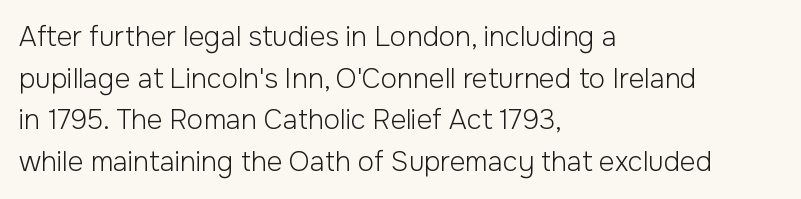
This sample uses an upright cut, with every glyph sitting square on the baseline. Lines of text with bare space underneath. The setting favours the left margin, as ordinary paragraphs usually do. Leading: standard. The typesetting does not lean heavy: it is not bold. You could call the tracking neutral — neither tight nor loose.
